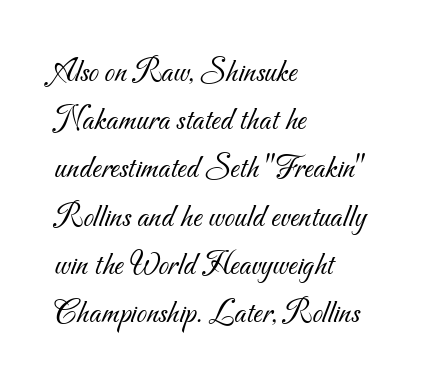
Look at the tracking — it's just the regular setting, nothing added. Does the leading feel generous? No, just average. The letters look calm and open, with moderate or lighter stems. Any mark beneath the type? The region is blank. Font category for this specimen: sans-serif. These lines are rendered in a variable-pitch font.
